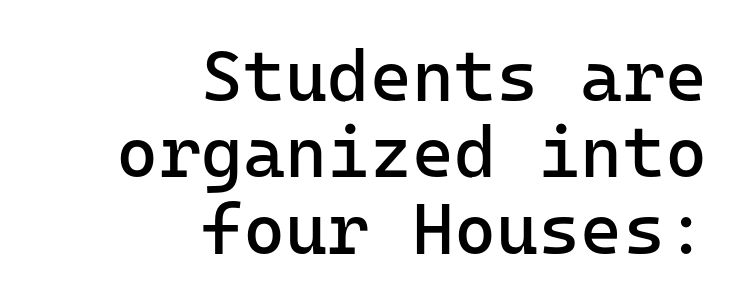
Plain, unruled lines of type. The paragraph shown leans on its right margin. Is the letter spacing exaggerated? No — it looks like the ordinary default. Quick note: interline space is minimal. The lettering holds an erect, upright posture throughout.
